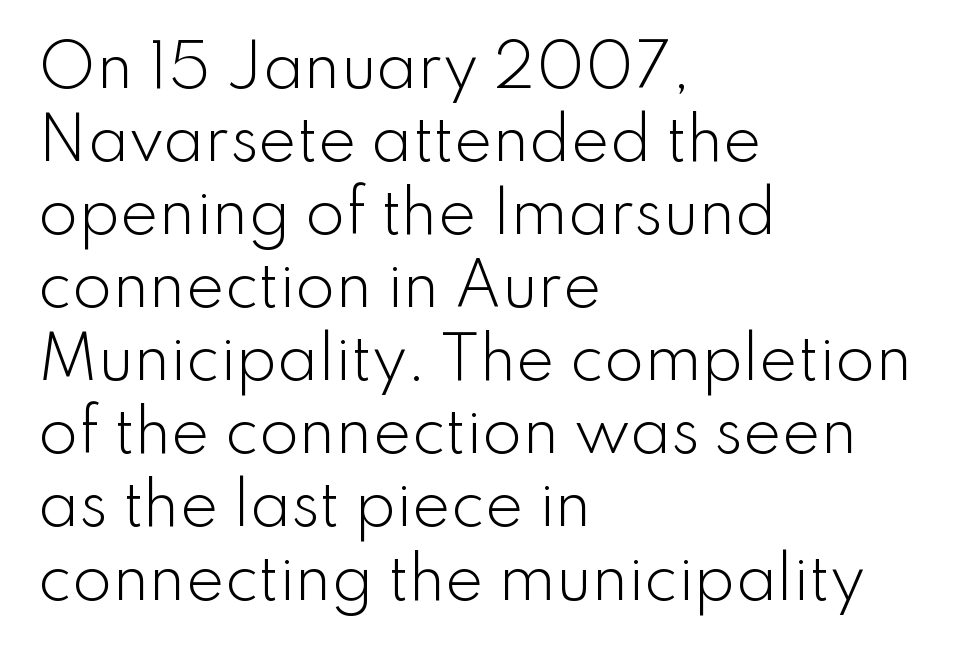
The image shows 58 px light sans-serif type, upright; set left-aligned, normal line spacing (1.26x), normal letter spacing, not underlined; low stroke contrast and a small x-height.
